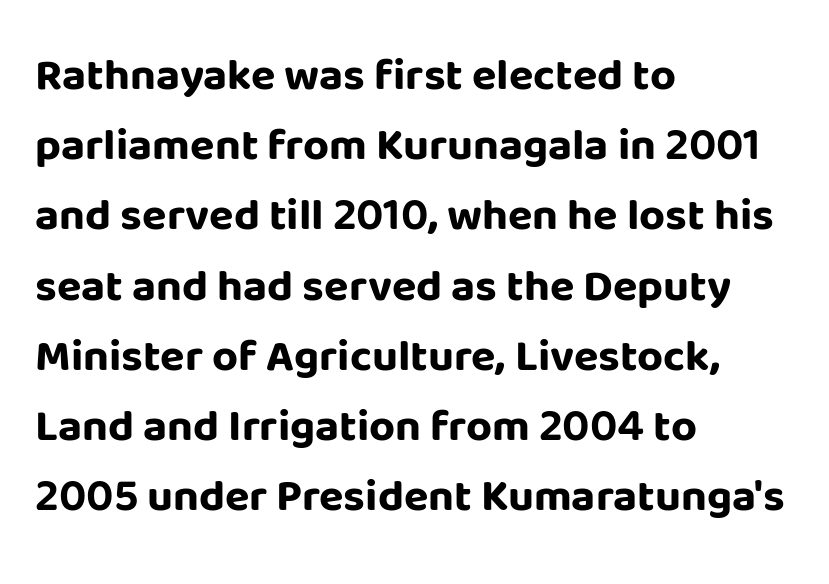
A typesetter would label this face a sans. As a designer I'd log this as weight 700, bold. Does the lettering tilt? It doesn't — this is upright. In CSS terms this would be text-align: left. Do the characters align in a grid? No, the font is proportional.
